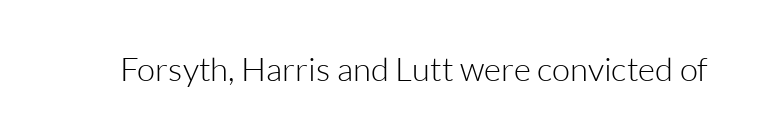
The glyphs in this specimen are sans serif. The cut favours lightness, reaching ordinary text weight at its darkest. Is this a fixed-width face? No — the glyphs have proportional, varying widths. Every stem runs plumb, perpendicular to the baseline. Rule under the text: the space is simply empty.
